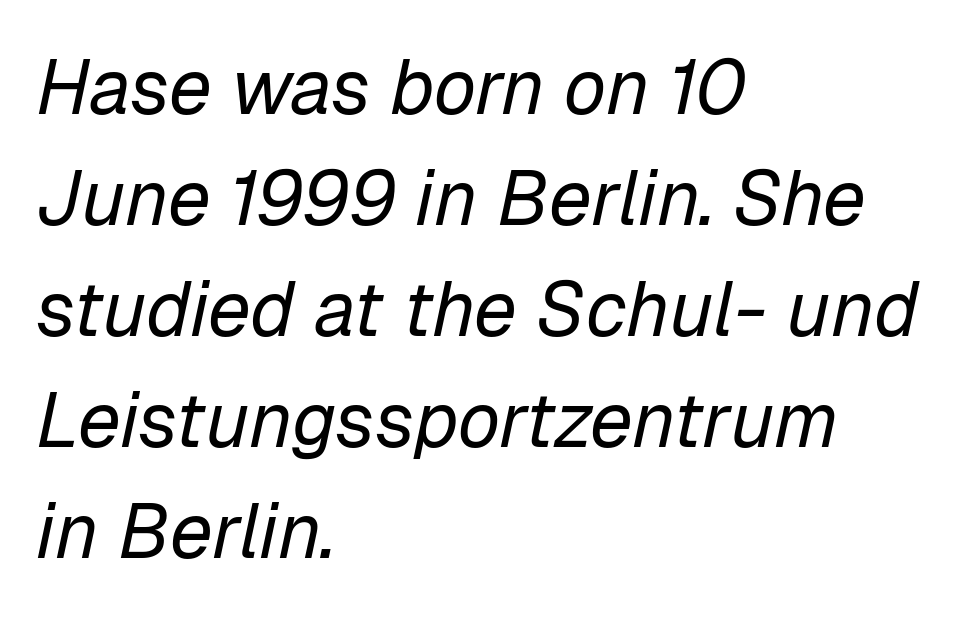
The image shows 77 px regular-weight type, italic (leaning right); set left-aligned, normal line spacing (1.44x), normal letter spacing, not underlined; low stroke contrast and a medium x-height.
